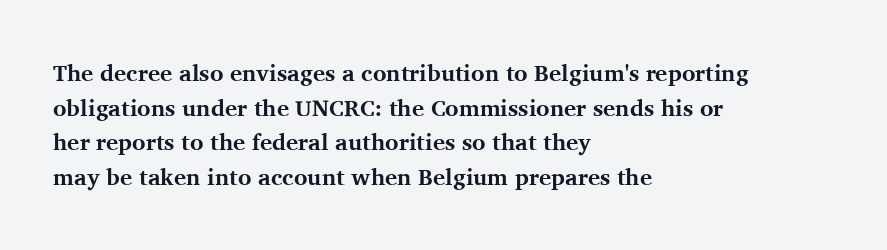
{"italic": "no", "bold": "yes", "underline": "no", "align": "left", "line_spacing": "normal", "line_spacing_ratio": 1.51, "letter_spacing": "normal", "letter_spacing_em": 0.0, "glyph_px": 23}
